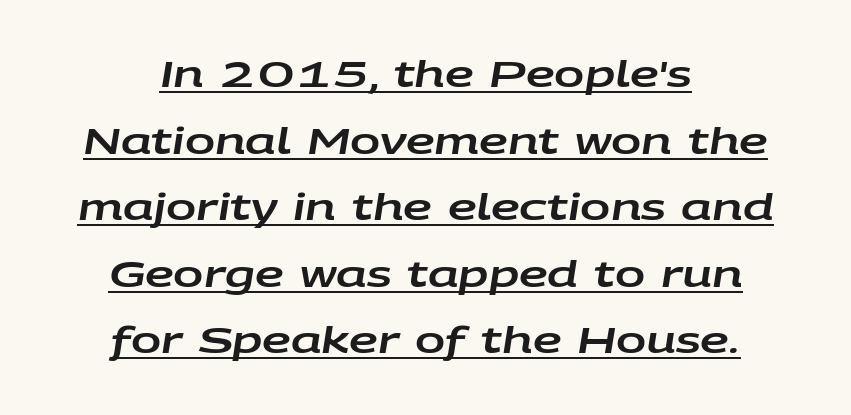
{"italic": "yes", "lean": "right", "slant_degrees": 9, "width": "wide", "stroke_contrast": "low", "x_height": "large", "monospaced": "no", "underline": "yes", "align": "center", "line_spacing_ratio": 1.85, "letter_spacing": "normal", "letter_spacing_em": 0.0, "glyph_px": 36}
